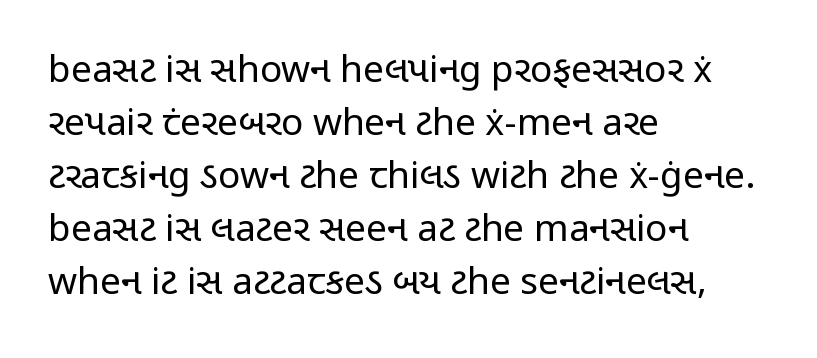
The image shows 37 px regular-weight, condensed sans-serif type, upright; set left-aligned, normal line spacing (1.43x), normal letter spacing, not underlined; low stroke contrast and a medium x-height.
